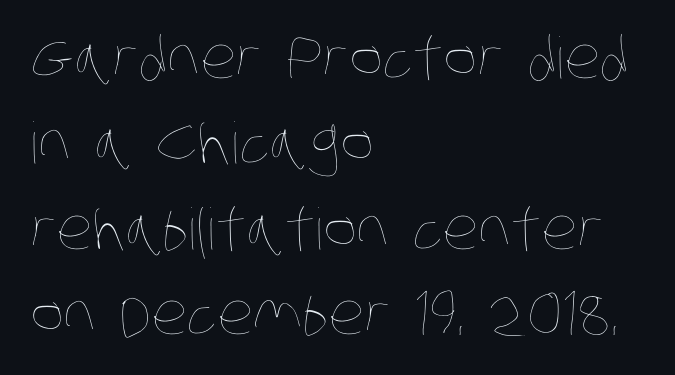
Q: Is the text bold? A: No.
Q: Is the text underlined? A: No.
Q: How is the paragraph aligned? A: Left-aligned.
Q: Is the spacing between letters normal or unusually wide? A: Normal.
Q: Is the spacing between lines tight, normal or loose? A: Normal.
Q: Width (condensed, normal, or wide)? A: Condensed.
Q: Stroke contrast? A: Low.
Q: x-height? A: Large.
Q: Monospaced? A: No.
